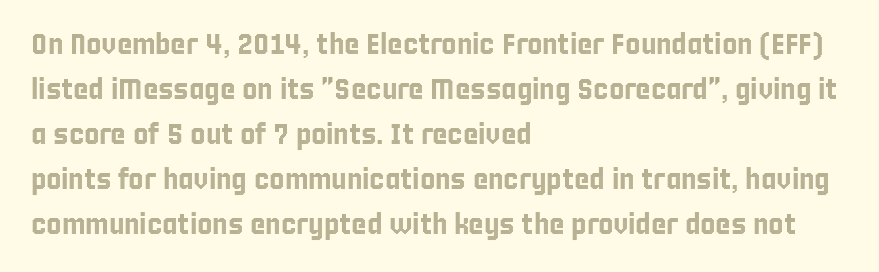
{"italic": "no", "width": "condensed", "x_height": "large", "monospaced": "no", "underline": "no", "align": "left", "line_spacing": "normal", "line_spacing_ratio": 1.55, "letter_spacing": "normal", "letter_spacing_em": 0.0, "glyph_px": 29}
